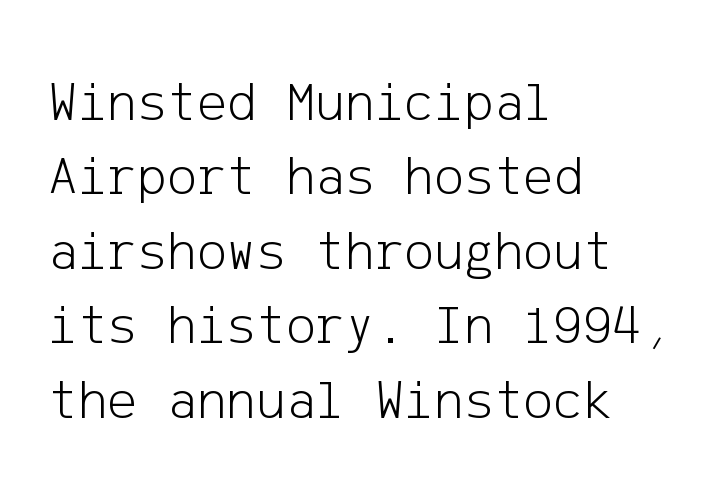
Caption: face not bold, strokes unweighted. Observe the absence of serifs on each vertical stroke in this sample. The paragraph shown leans on its left margin. The zone under the glyphs is completely vacant. The letters stand upright; this is a roman face.
